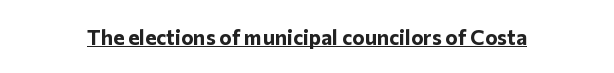
Q: Is the text bold? A: Yes.
Q: Is the text italic (slanted)? A: No, it is upright.
Q: Is the text underlined? A: Yes.
Q: Is the spacing between letters normal or unusually wide? A: Normal.
